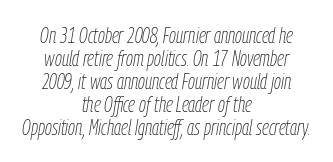
The image shows 22 px text type, italic (leaning right); set centered, tight line spacing (1.05x), normal letter spacing, not underlined.
